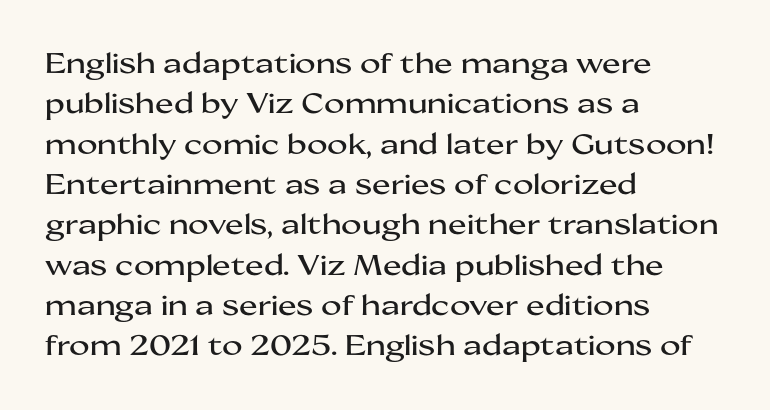
{"italic": "no", "width": "wide", "stroke_contrast": "medium", "x_height": "medium", "monospaced": "no", "underline": "no", "align": "left", "line_spacing": "normal", "line_spacing_ratio": 1.44, "letter_spacing": "normal", "letter_spacing_em": 0.0, "glyph_px": 28}
